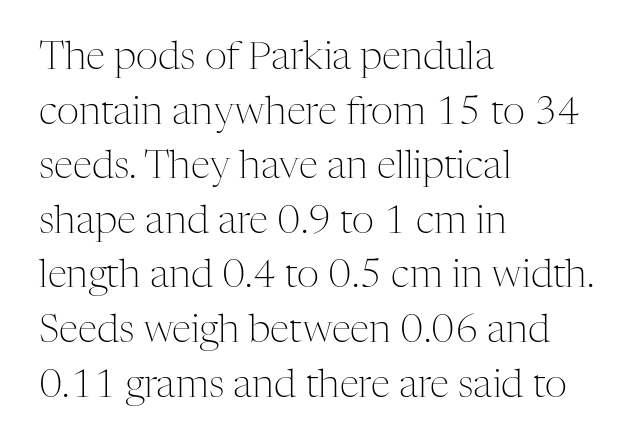
Compared with a centered layout, this one pins lines to the left instead. Each row of text sits above clean, open space. The type sits square on the baseline with zero lean. Regular leading.
